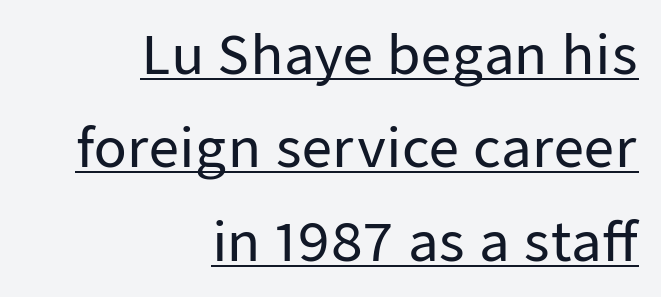
Regarding serifs, this sample does without them. Looks like regular typesetting: each glyph gets only the width it needs. Caption: lettering with a line underneath. Unlike italic type, these characters show no tilt at all. This sample uses plain, unmodified letter spacing.
